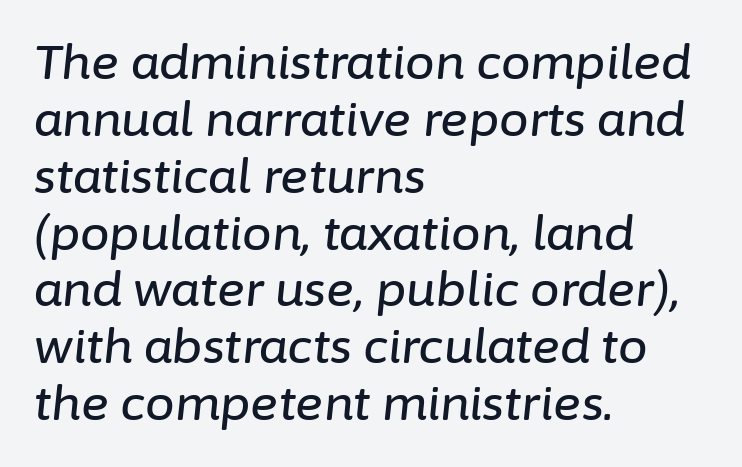
{"italic": "yes", "lean": "right", "slant_degrees": 6, "width": "normal", "stroke_contrast": "low", "x_height": "medium", "monospaced": "no", "underline": "no", "align": "left", "line_spacing_ratio": 1.21, "letter_spacing": "normal", "letter_spacing_em": 0.0, "glyph_px": 47}
